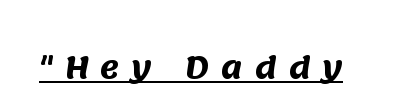
The image shows 29 px heavy sans-serif type; set unusually wide letter spacing (+0.41 em), underlined; medium stroke contrast and a large x-height.
